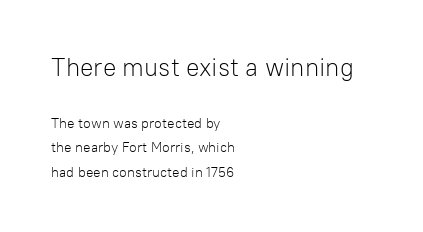
The image shows 25 px text type, upright; set left-aligned, line spacing 1.73x, normal letter spacing, not underlined; the first (top) block is 1.79x larger.
